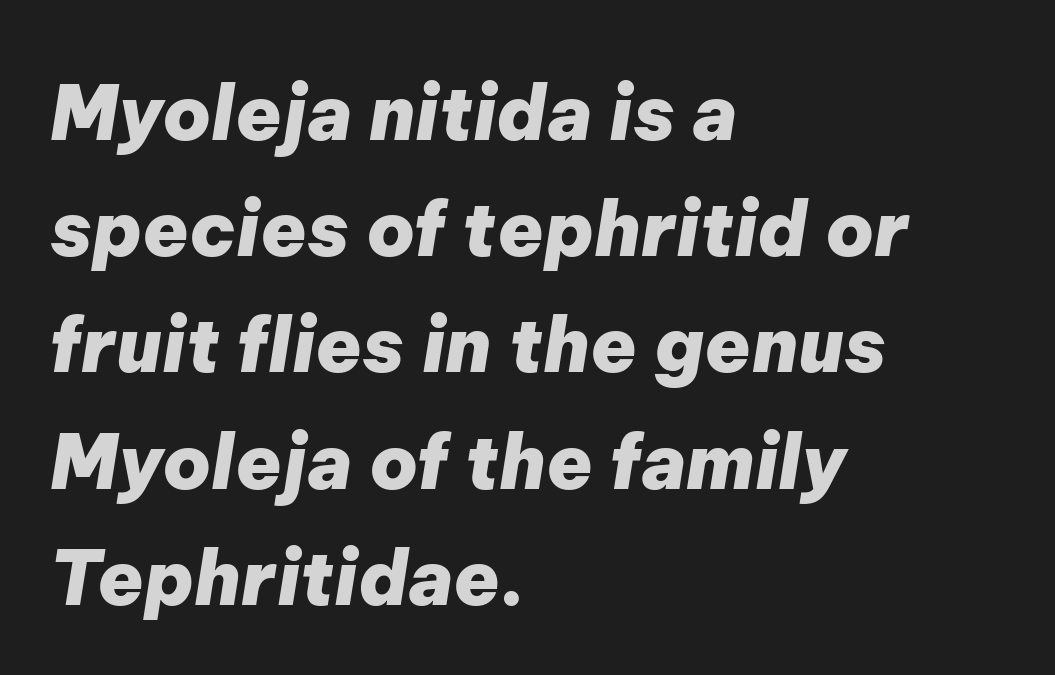
Q: Is the text bold? A: Yes.
Q: Is the text italic (slanted)? A: Yes, it leans right by about 9 degrees.
Q: Is the text underlined? A: No.
Q: How is the paragraph aligned? A: Left-aligned.
Q: Is the spacing between letters normal or unusually wide? A: Normal.
Q: Is the spacing between lines tight, normal or loose? A: Normal.
Q: Width (condensed, normal, or wide)? A: Normal.
Q: Stroke contrast? A: Low.
Q: x-height? A: Medium.
Q: Monospaced? A: No.
